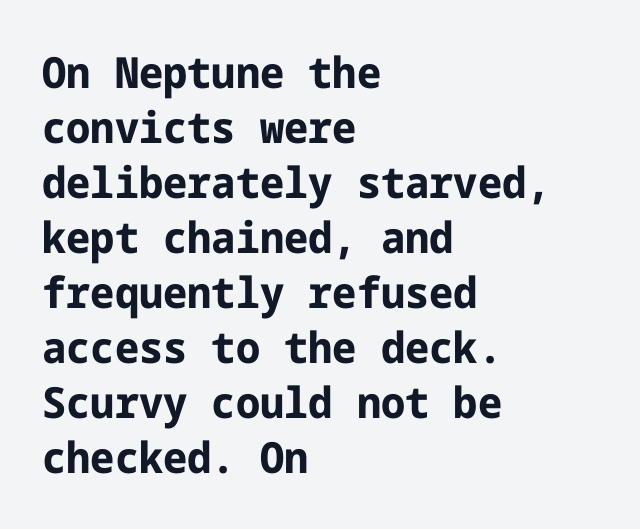
The image shows 43 px bold sans-serif type, upright; set left-aligned, normal line spacing (1.28x), normal letter spacing, not underlined; low stroke contrast and a medium x-height.
